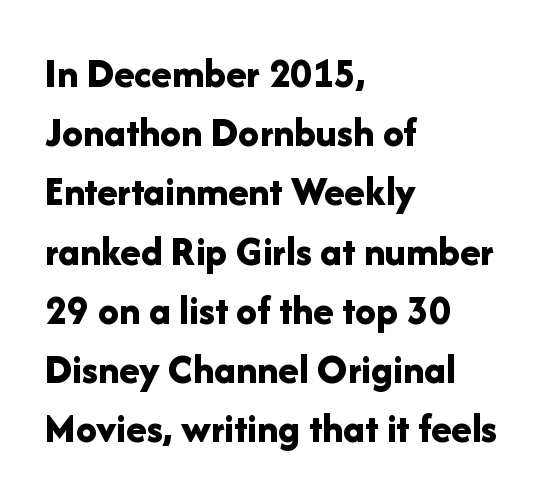
Q: Is the text bold? A: Yes.
Q: Is the text italic (slanted)? A: No, it is upright.
Q: Is the typeface a serif or a sans-serif typeface? A: Sans-serif.
Q: Is the text underlined? A: No.
Q: How is the paragraph aligned? A: Left-aligned.
Q: Is the spacing between letters normal or unusually wide? A: Normal.
Q: Is the spacing between lines tight, normal or loose? A: Normal.
Q: Width (condensed, normal, or wide)? A: Normal.
Q: Stroke contrast? A: Low.
Q: x-height? A: Medium.
Q: Monospaced? A: No.
